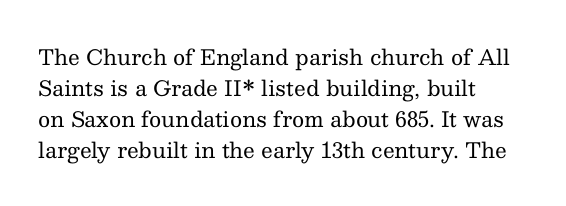
{"italic": "no", "bold": "no", "underline": "no", "align": "left", "line_spacing": "normal", "line_spacing_ratio": 1.48, "letter_spacing": "normal", "letter_spacing_em": 0.0, "glyph_px": 21}
